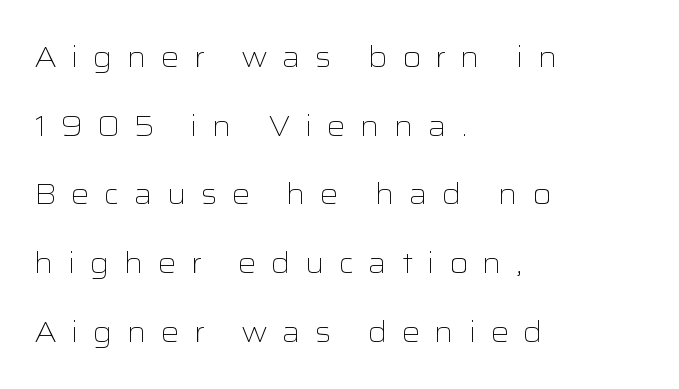
The space directly below the letters is spotless. Is the letter spacing exaggerated? Yes — the characters are pushed far apart. A great deal of white space separates one row of letters from the next. This sample has the flowing, uneven cadence of proportional lettering.
